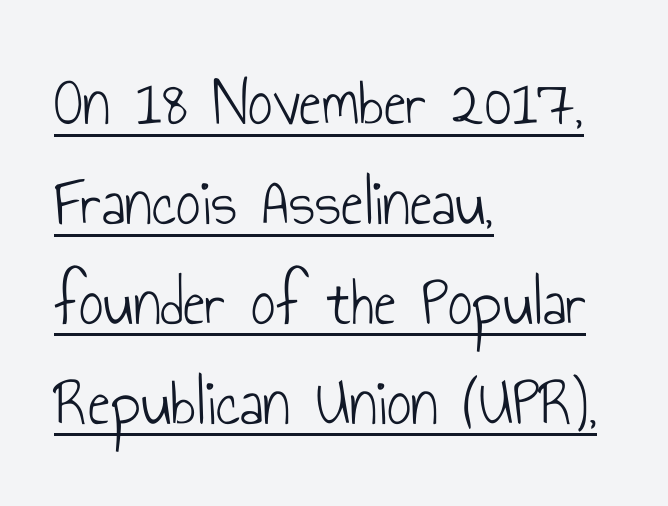
{"serif": "no", "italic": "no", "bold": "no", "weight": "light", "width": "condensed", "stroke_contrast": "low", "x_height": "small", "monospaced": "no", "underline": "yes", "align": "left", "line_spacing": "normal", "line_spacing_ratio": 1.47, "letter_spacing": "normal", "letter_spacing_em": 0.0, "glyph_px": 68}
